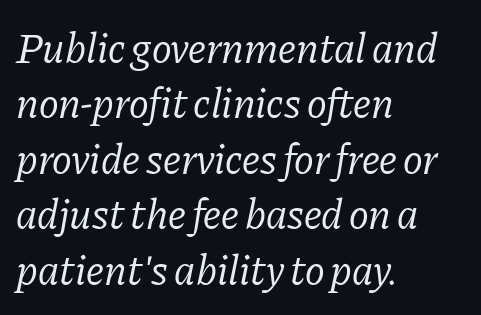
{"serif": "yes", "italic": "yes", "lean": "right", "slant_degrees": 11, "bold": "no", "weight": "regular", "width": "normal", "stroke_contrast": "low", "x_height": "medium", "monospaced": "no", "underline": "no", "align": "left", "line_spacing": "normal", "line_spacing_ratio": 1.32, "letter_spacing": "normal", "letter_spacing_em": 0.0, "glyph_px": 42}
